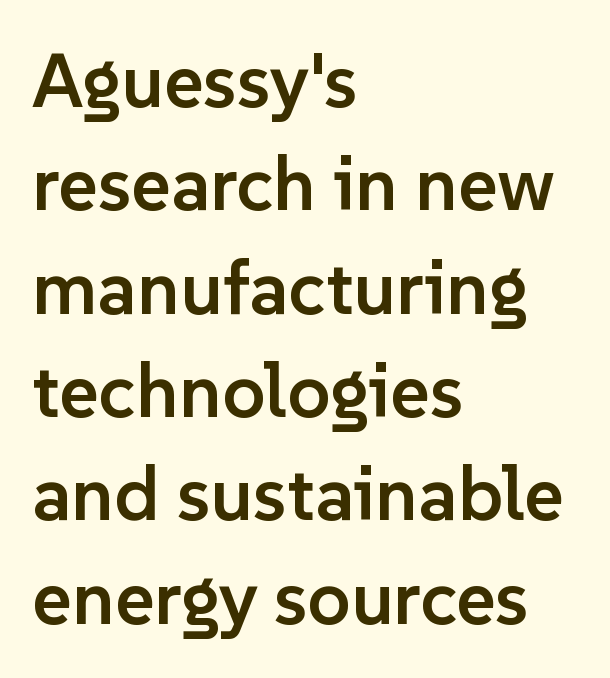
The image shows 76 px semibold sans-serif type, upright; set left-aligned, normal line spacing (1.36x), normal letter spacing, not underlined; low stroke contrast and a medium x-height.
